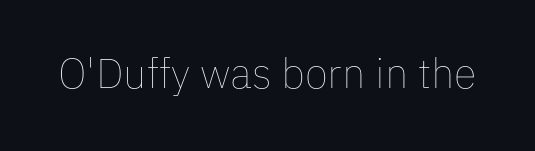
{"italic": "no", "bold": "no", "weight": "thin", "width": "normal", "stroke_contrast": "low", "x_height": "medium", "monospaced": "no", "underline": "no", "letter_spacing": "normal", "letter_spacing_em": 0.0, "glyph_px": 42}
